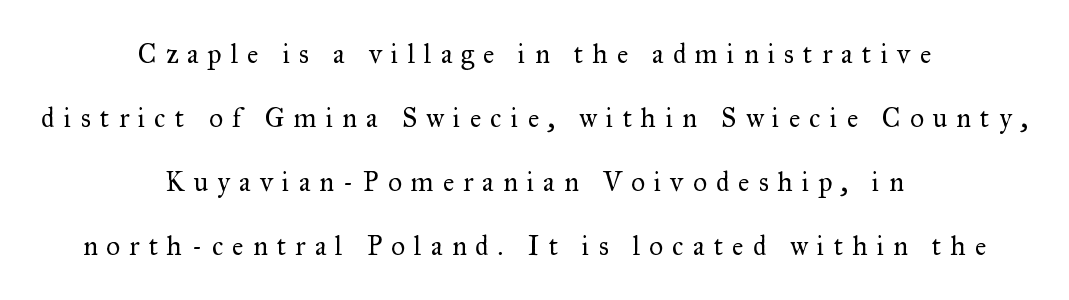
The font sits on the lighter half of the weight spectrum, regular included. This rendering widens character spacing well past its baseline value. Descenders hang freely into open space. Each line is balanced around a shared central axis.
